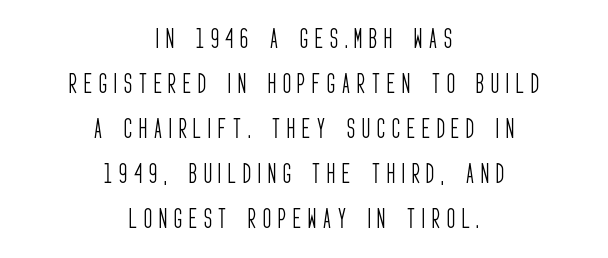
One glance says open: line gaps are wider than usual. Quick note: not italic, upright. Stem width sits at or under what a default text font uses. The rendering positions every line midway between the sides. Each word looks stretched out because of the extra space between its letters. Check the space under the baseline: it is left empty.
